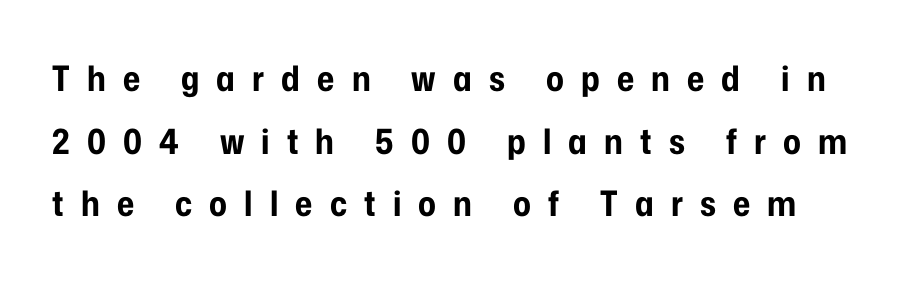
{"serif": "no", "italic": "no", "bold": "yes", "weight": "bold", "width": "condensed", "stroke_contrast": "low", "x_height": "medium", "monospaced": "no", "underline": "no", "line_spacing_ratio": 1.79, "letter_spacing": "wide", "letter_spacing_em": 0.49, "glyph_px": 35}
